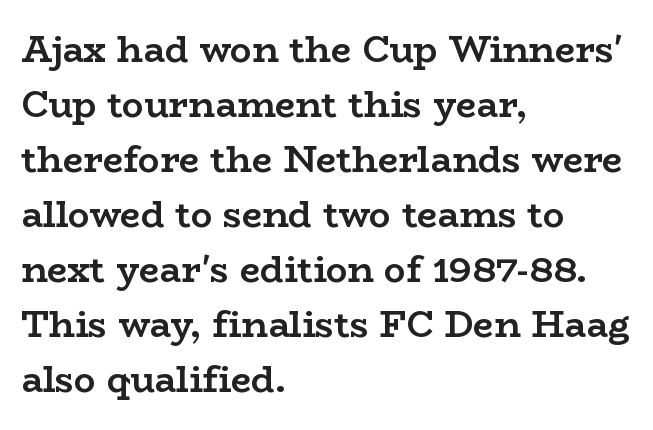
{"serif": "yes", "italic": "no", "bold": "yes", "weight": "semibold", "width": "wide", "stroke_contrast": "low", "x_height": "medium", "monospaced": "no", "underline": "no", "align": "left", "line_spacing": "normal", "line_spacing_ratio": 1.53, "letter_spacing": "normal", "letter_spacing_em": 0.0, "glyph_px": 36}
